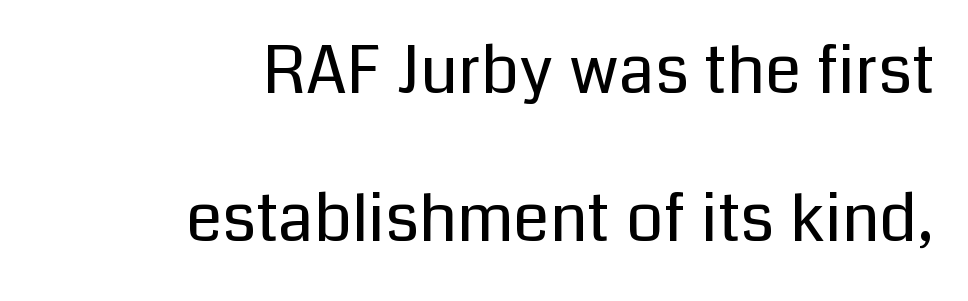
Q: Is the text bold? A: No.
Q: Is the text italic (slanted)? A: No, it is upright.
Q: Is the typeface a serif or a sans-serif typeface? A: Sans-serif.
Q: Is the text underlined? A: No.
Q: How is the paragraph aligned? A: Right-aligned.
Q: Is the spacing between letters normal or unusually wide? A: Normal.
Q: Is the spacing between lines tight, normal or loose? A: Loose.
Q: Width (condensed, normal, or wide)? A: Normal.
Q: Stroke contrast? A: Low.
Q: x-height? A: Medium.
Q: Monospaced? A: No.
